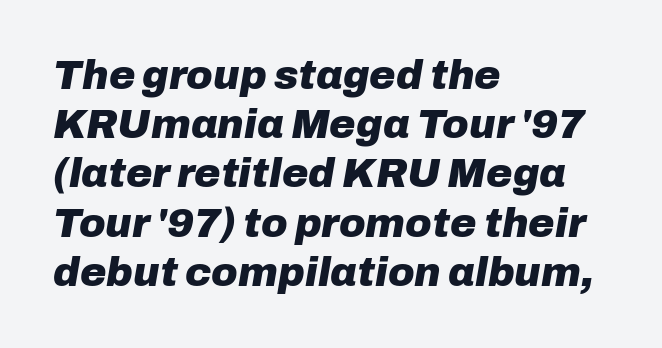
Q: Is the text bold? A: Yes.
Q: Is the text italic (slanted)? A: Yes, it leans right by about 10 degrees.
Q: Is the text underlined? A: No.
Q: How is the paragraph aligned? A: Left-aligned.
Q: Is the spacing between letters normal or unusually wide? A: Normal.
Q: Width (condensed, normal, or wide)? A: Normal.
Q: Stroke contrast? A: Low.
Q: x-height? A: Medium.
Q: Monospaced? A: No.
